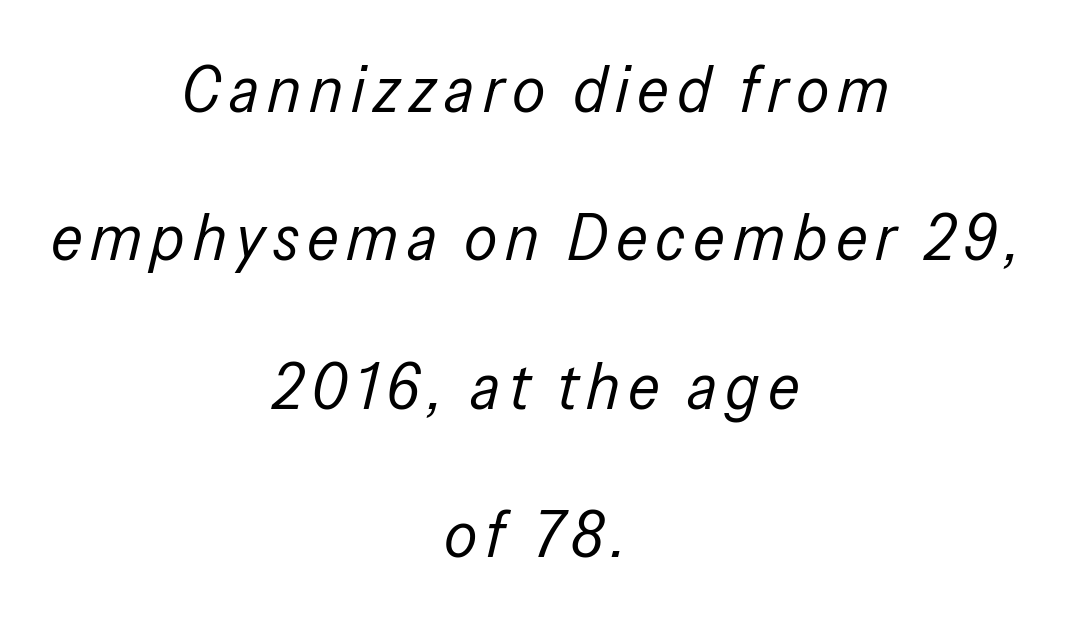
The image shows 66 px regular-weight, condensed type, italic (leaning right); set centered, loose line spacing (2.25x), not underlined; low stroke contrast and a medium x-height.
